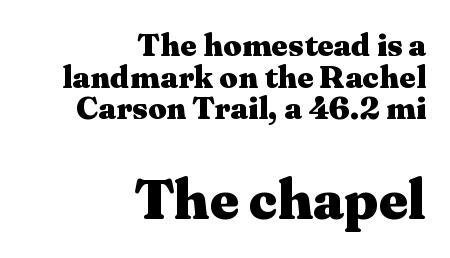
Vertically, the passage feels compressed, each row crowding the next. The passage shown is not underscored anywhere. Does the copy run flush right? Yes — the right margin is perfectly even. You can tell it's not italic because the verticals are truly vertical. Classification — serif.
